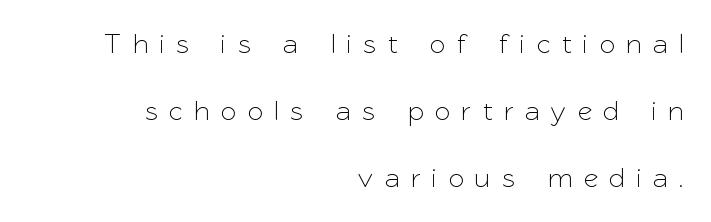
Designer's note — italics off, roman on. The characters display no serif detailing; their extremities are plain. The words here are not underlined. Between one letter and the next there's a generous, obvious gap.
